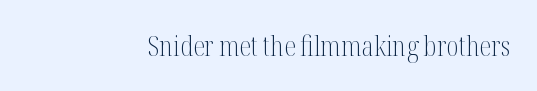
Has an underline been added? It has not. The type is set solid horizontally, with unmodified tracking. The characters are drawn with everyday or finer stroke widths. Every character sits straight up, as roman type does.
